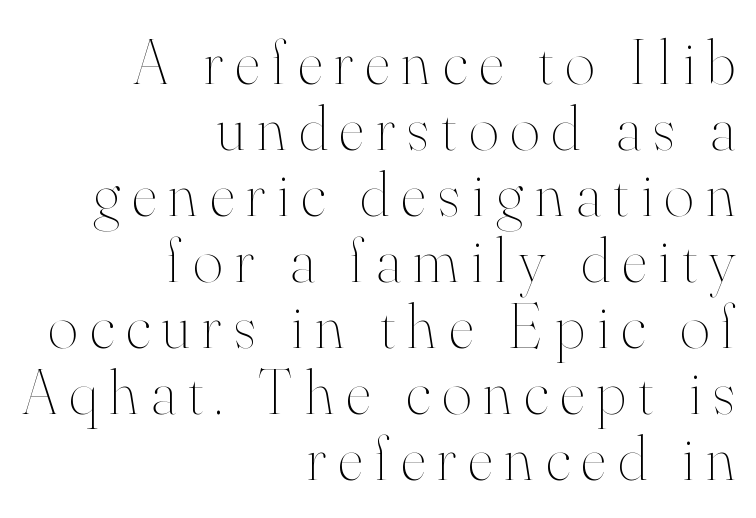
Q: Is the text bold? A: No.
Q: Is the text italic (slanted)? A: No, it is upright.
Q: Is the text underlined? A: No.
Q: How is the paragraph aligned? A: Right-aligned.
Q: Is the spacing between lines tight, normal or loose? A: Tight.
Q: Width (condensed, normal, or wide)? A: Normal.
Q: Stroke contrast? A: High.
Q: x-height? A: Small.
Q: Monospaced? A: No.
